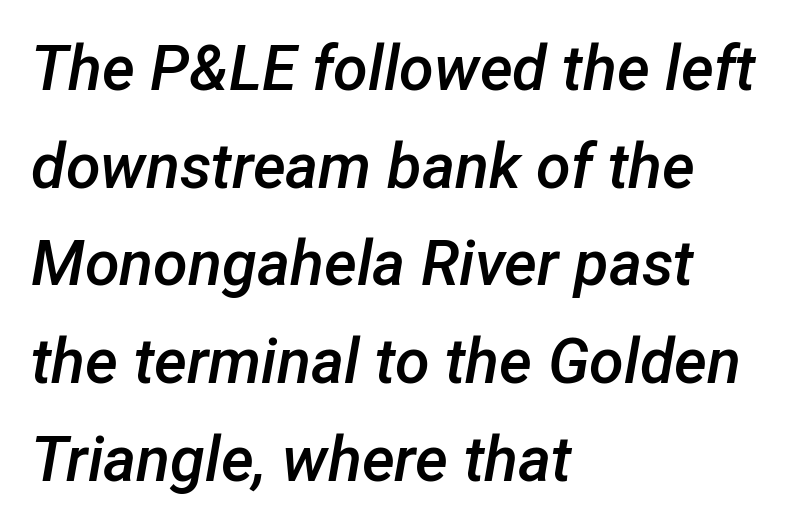
{"italic": "yes", "lean": "right", "slant_degrees": 12, "bold": "semi", "weight": "semibold", "width": "normal", "stroke_contrast": "low", "x_height": "medium", "monospaced": "no", "underline": "no", "align": "left", "line_spacing": "normal", "line_spacing_ratio": 1.55, "letter_spacing": "normal", "letter_spacing_em": 0.0, "glyph_px": 63}
